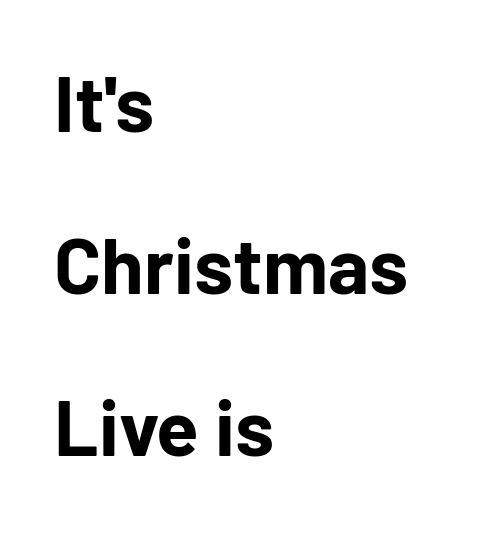
{"serif": "no", "italic": "no", "bold": "yes", "weight": "bold", "width": "normal", "stroke_contrast": "low", "x_height": "medium", "monospaced": "no", "underline": "no", "align": "left", "line_spacing": "loose", "line_spacing_ratio": 2.08, "letter_spacing": "normal", "letter_spacing_em": 0.0, "glyph_px": 78}
